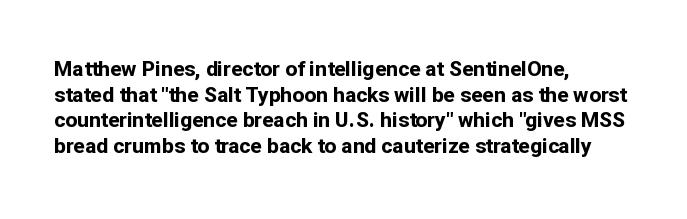
The image shows 21 px bold type, upright; set left-aligned, line spacing 1.22x, normal letter spacing, not underlined.
